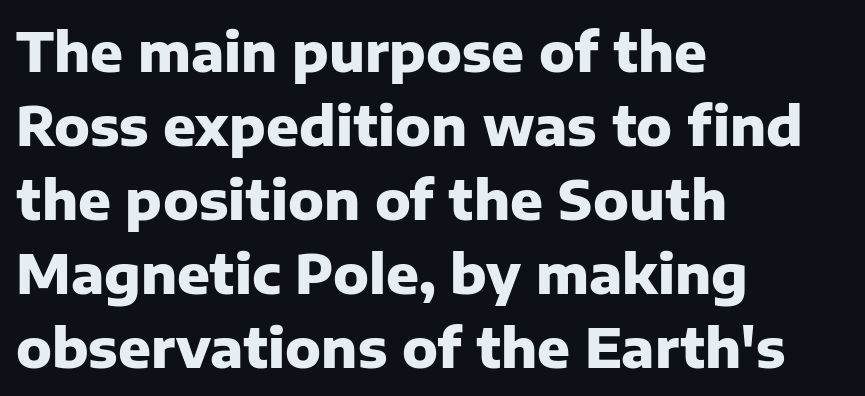
The image shows 54 px heavy sans-serif type, upright; set left-aligned, normal line spacing (1.37x), normal letter spacing, not underlined; low stroke contrast and a medium x-height.
